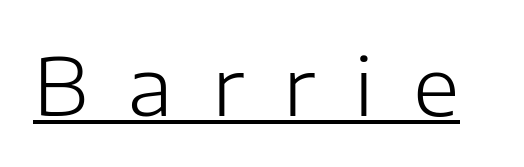
{"serif": "no", "italic": "no", "bold": "no", "weight": "light", "width": "normal", "stroke_contrast": "low", "x_height": "medium", "monospaced": "no", "underline": "yes", "letter_spacing": "wide", "letter_spacing_em": 0.49, "glyph_px": 80}
